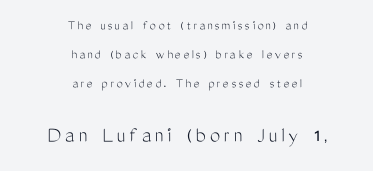
The words here are not underlined. In CSS terms this would be text-align: center. A student would notice the bottom passage is typeset larger than what precedes it. When letters stand straight like this, we call the style roman or upright.
